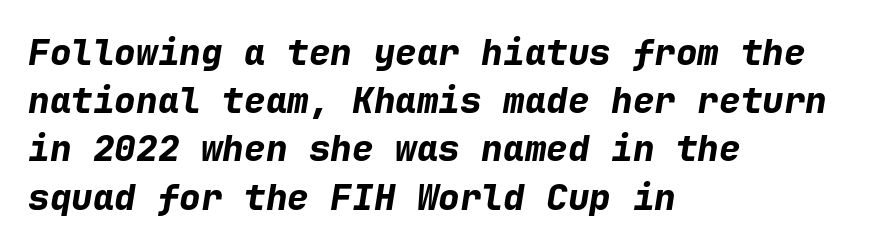
The image shows 36 px bold type, italic (leaning right), monospaced; set left-aligned, normal line spacing (1.34x), normal letter spacing, not underlined; low stroke contrast and a medium x-height.
